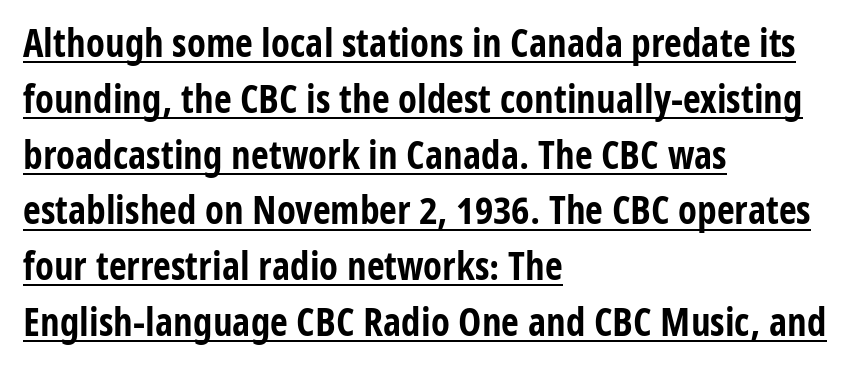
The image shows 39 px bold, condensed sans-serif type, upright; set left-aligned, normal line spacing (1.43x), normal letter spacing, underlined; low stroke contrast and a medium x-height.
